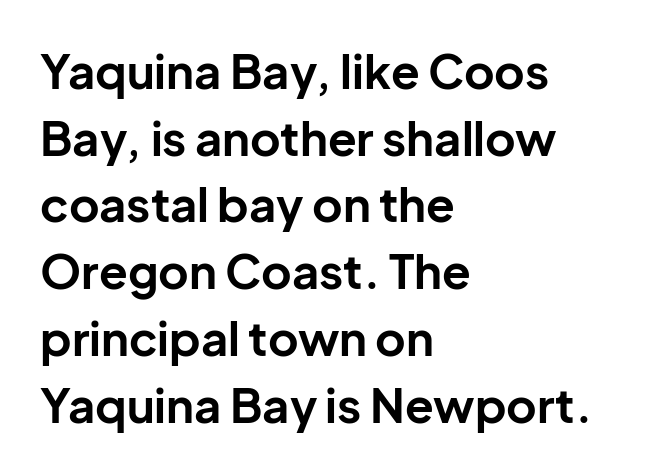
{"serif": "no", "italic": "no", "bold": "yes", "weight": "bold", "width": "normal", "stroke_contrast": "low", "x_height": "medium", "monospaced": "no", "underline": "no", "align": "left", "line_spacing": "normal", "line_spacing_ratio": 1.42, "letter_spacing": "normal", "letter_spacing_em": 0.0, "glyph_px": 47}
